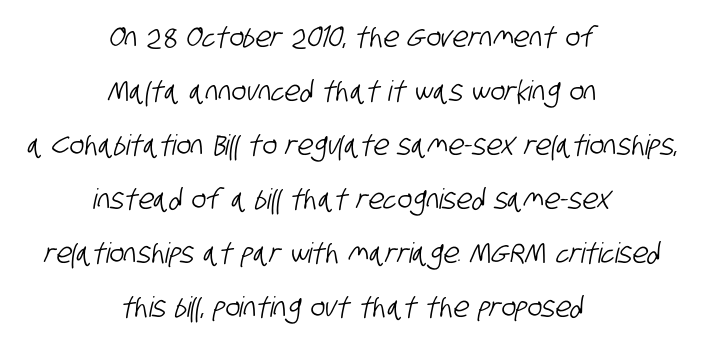
{"serif": "no", "width": "condensed", "stroke_contrast": "low", "x_height": "large", "monospaced": "no", "underline": "no", "align": "center", "line_spacing": "loose", "line_spacing_ratio": 1.93, "letter_spacing": "normal", "letter_spacing_em": 0.0, "glyph_px": 28}
